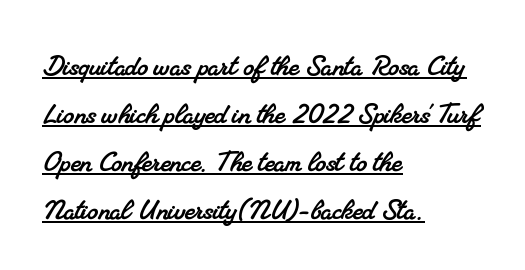
A serif font was chosen for this passage. Leading matches the norm, producing a regular column. A typesetter would call this proportional, since set widths differ per character. Short and long lines alike share a common starting point at left. Somebody hit Ctrl+U on this one — the words are underlined.
